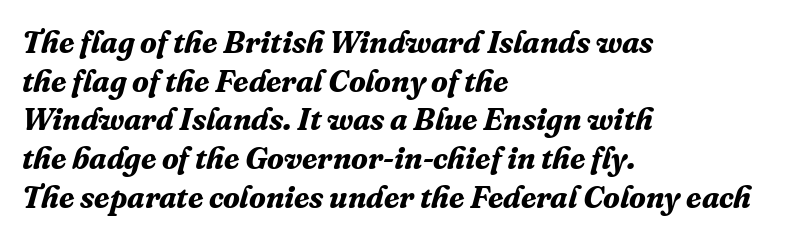
{"serif": "yes", "italic": "yes", "lean": "right", "slant_degrees": 16, "bold": "yes", "weight": "bold", "width": "normal", "stroke_contrast": "medium", "x_height": "medium", "monospaced": "no", "underline": "no", "align": "left", "line_spacing": "normal", "line_spacing_ratio": 1.25, "letter_spacing": "normal", "letter_spacing_em": 0.0, "glyph_px": 31}
